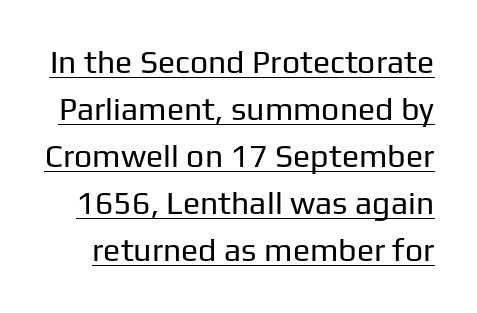
Q: Is the text bold? A: No.
Q: Is the text italic (slanted)? A: No, it is upright.
Q: Is the typeface a serif or a sans-serif typeface? A: Sans-serif.
Q: Is the text underlined? A: Yes.
Q: Is the spacing between letters normal or unusually wide? A: Normal.
Q: Is the spacing between lines tight, normal or loose? A: Normal.
Q: Width (condensed, normal, or wide)? A: Normal.
Q: Stroke contrast? A: Low.
Q: x-height? A: Medium.
Q: Monospaced? A: No.
